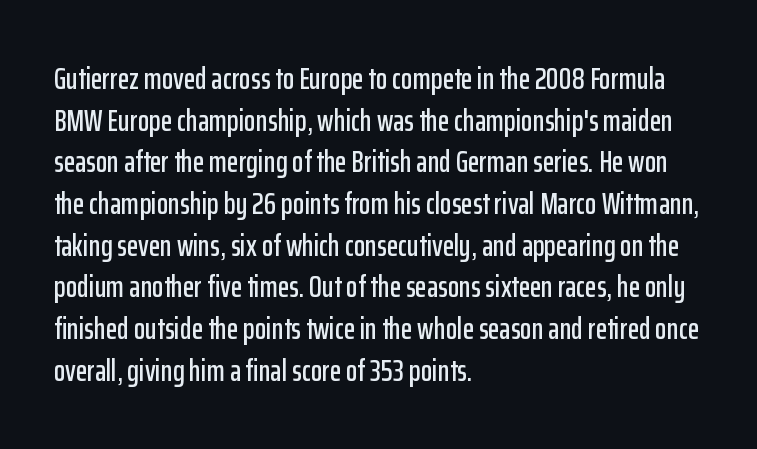
Q: Is the text italic (slanted)? A: No, it is upright.
Q: Is the typeface a serif or a sans-serif typeface? A: Sans-serif.
Q: Is the text underlined? A: No.
Q: How is the paragraph aligned? A: Left-aligned.
Q: Is the spacing between letters normal or unusually wide? A: Normal.
Q: Is the spacing between lines tight, normal or loose? A: Normal.
Q: Width (condensed, normal, or wide)? A: Condensed.
Q: Stroke contrast? A: Low.
Q: x-height? A: Medium.
Q: Monospaced? A: No.
